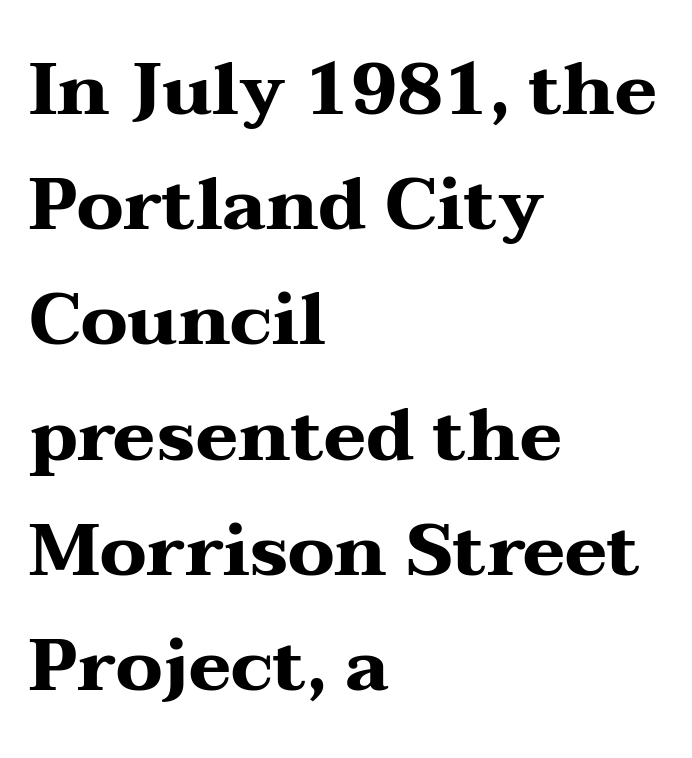
Heavy, bold letterforms. Font category for this specimen: serif. Students, note that the glyphs here touch the page at normal intervals. What's the leading like? Ordinary, nothing unusual.
